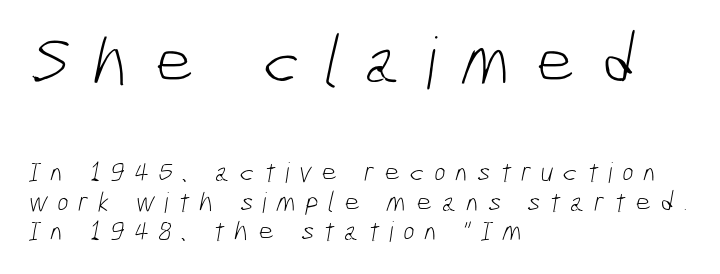
Q: Is the text bold? A: No.
Q: Is the typeface a serif or a sans-serif typeface? A: Sans-serif.
Q: Is the text underlined? A: No.
Q: How is the paragraph aligned? A: Left-aligned.
Q: Is the spacing between letters normal or unusually wide? A: Unusually wide.
Q: Is the spacing between lines tight, normal or loose? A: Tight.
Q: Which block of text is set in a larger size, the first (top) or the second (bottom)? A: The first (top) one.
Q: Width (condensed, normal, or wide)? A: Condensed.
Q: Stroke contrast? A: Low.
Q: x-height? A: Medium.
Q: Monospaced? A: No.
